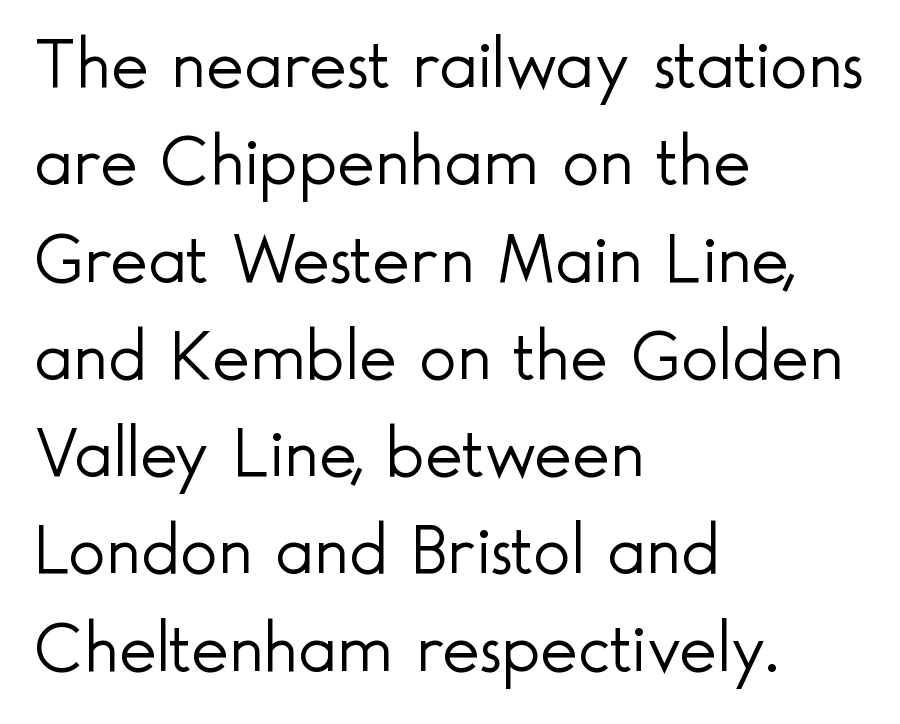
{"serif": "no", "italic": "no", "bold": "no", "weight": "light", "width": "normal", "x_height": "small", "monospaced": "no", "underline": "no", "align": "left", "line_spacing": "normal", "line_spacing_ratio": 1.37, "letter_spacing": "normal", "letter_spacing_em": 0.0, "glyph_px": 71}
